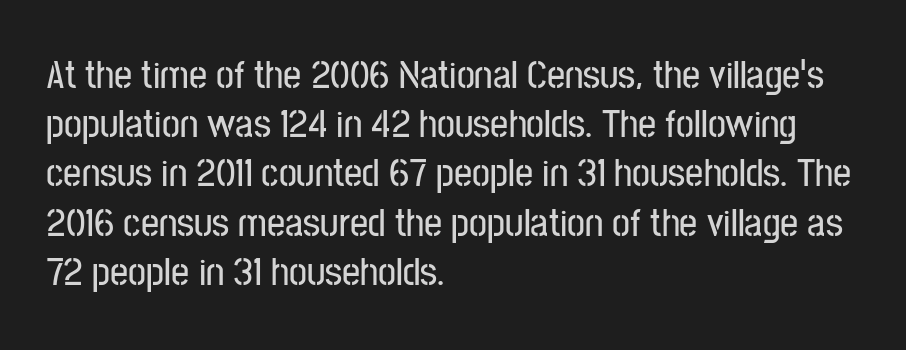
Q: Is the text italic (slanted)? A: No, it is upright.
Q: Is the typeface a serif or a sans-serif typeface? A: Sans-serif.
Q: Is the text underlined? A: No.
Q: How is the paragraph aligned? A: Left-aligned.
Q: Is the spacing between letters normal or unusually wide? A: Normal.
Q: Width (condensed, normal, or wide)? A: Condensed.
Q: Stroke contrast? A: Low.
Q: x-height? A: Medium.
Q: Monospaced? A: No.
